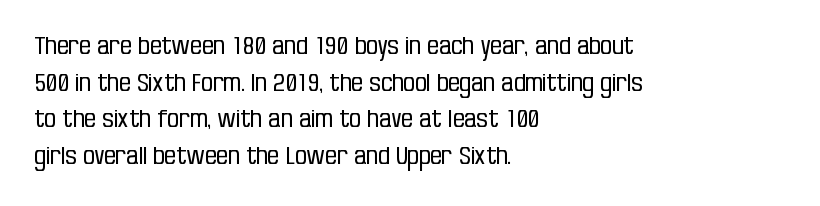
Notice how descenders clear the ascenders below comfortably — that's standard leading. Heft: none added — not bold. Posture: upright roman. The tracking reads as untouched default to a designer's eye. If you drew a ruler down the left edge, every line would touch it.
